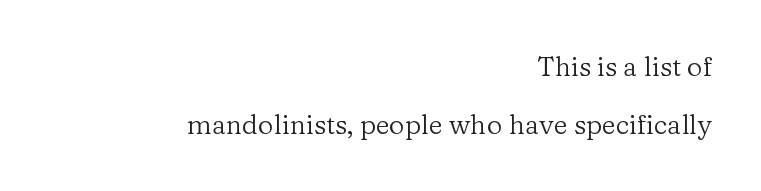
The image shows 27 px text type, upright; set right-aligned, loose line spacing (2.16x), normal letter spacing, not underlined.
